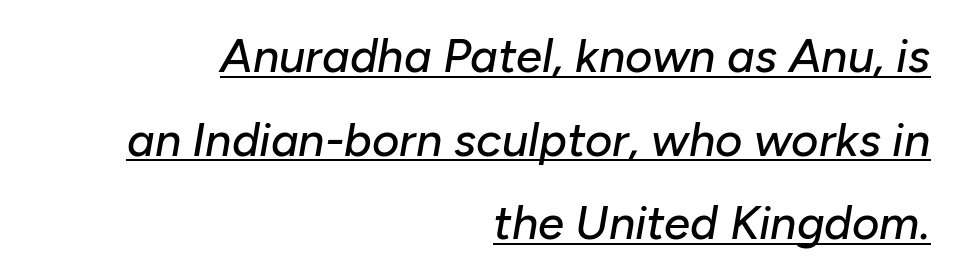
The image shows 47 px text type, italic (leaning right); set right-aligned, line spacing 1.78x, normal letter spacing, underlined; low stroke contrast and a medium x-height.
